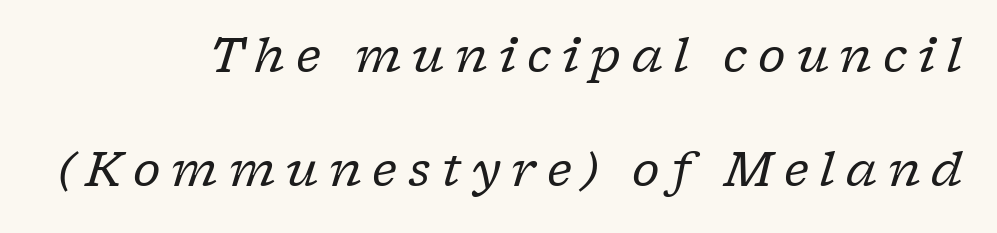
Q: Is the text bold? A: No.
Q: Is the text italic (slanted)? A: Yes, it leans right by about 17 degrees.
Q: Is the typeface a serif or a sans-serif typeface? A: Serif.
Q: Is the text underlined? A: No.
Q: How is the paragraph aligned? A: Right-aligned.
Q: Is the spacing between letters normal or unusually wide? A: Unusually wide.
Q: Is the spacing between lines tight, normal or loose? A: Loose.
Q: Width (condensed, normal, or wide)? A: Normal.
Q: Stroke contrast? A: Low.
Q: x-height? A: Medium.
Q: Monospaced? A: No.
